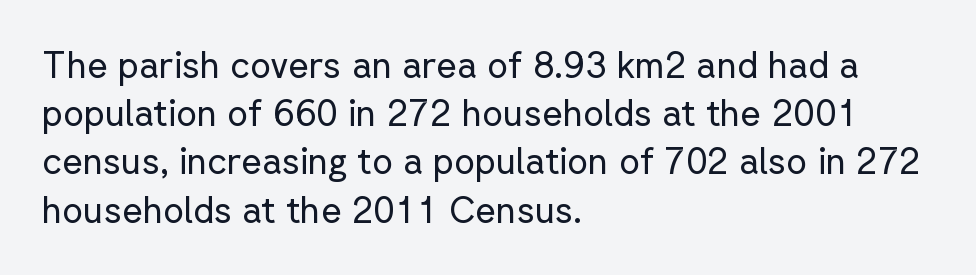
Q: Is the text bold? A: No.
Q: Is the text italic (slanted)? A: No, it is upright.
Q: Is the typeface a serif or a sans-serif typeface? A: Sans-serif.
Q: Is the text underlined? A: No.
Q: How is the paragraph aligned? A: Left-aligned.
Q: Is the spacing between letters normal or unusually wide? A: Normal.
Q: Is the spacing between lines tight, normal or loose? A: Normal.
Q: Width (condensed, normal, or wide)? A: Normal.
Q: Stroke contrast? A: Low.
Q: x-height? A: Medium.
Q: Monospaced? A: No.
